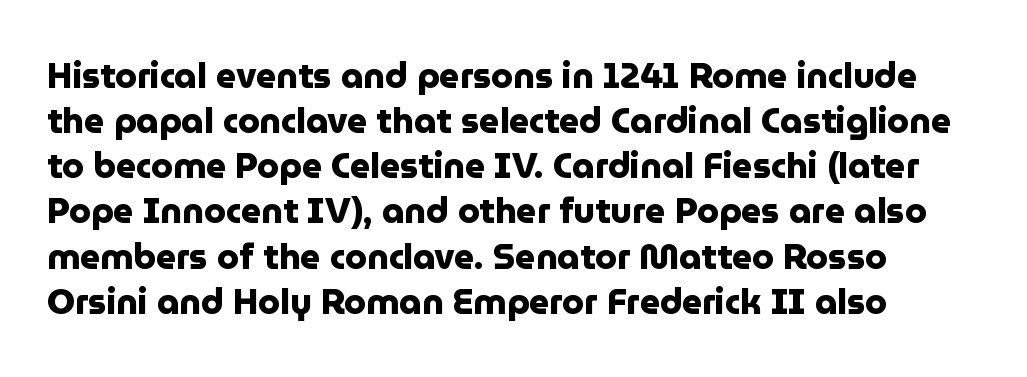
Q: Is the text bold? A: Yes.
Q: Is the text italic (slanted)? A: No, it is upright.
Q: Is the typeface a serif or a sans-serif typeface? A: Sans-serif.
Q: Is the text underlined? A: No.
Q: Is the spacing between letters normal or unusually wide? A: Normal.
Q: Is the spacing between lines tight, normal or loose? A: Normal.
Q: Width (condensed, normal, or wide)? A: Normal.
Q: Stroke contrast? A: Low.
Q: x-height? A: Medium.
Q: Monospaced? A: No.
